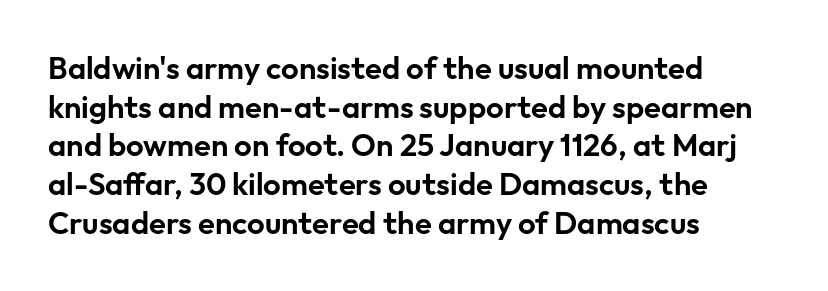
The image shows 31 px sans-serif type, upright; set left-aligned, normal line spacing (1.25x), normal letter spacing, not underlined; low stroke contrast and a medium x-height.
